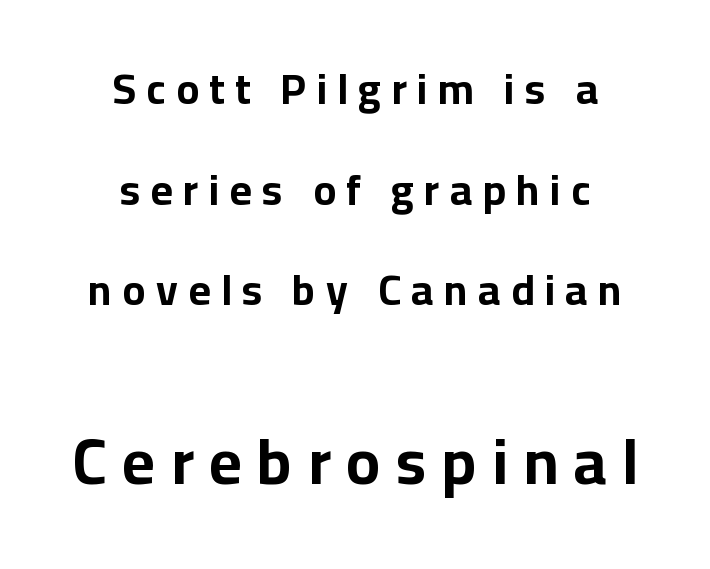
Q: Is the text bold? A: Yes.
Q: Is the text italic (slanted)? A: No, it is upright.
Q: Is the typeface a serif or a sans-serif typeface? A: Sans-serif.
Q: Is the text underlined? A: No.
Q: How is the paragraph aligned? A: Centered.
Q: Is the spacing between letters normal or unusually wide? A: Unusually wide.
Q: Is the spacing between lines tight, normal or loose? A: Loose.
Q: Which block of text is set in a larger size, the first (top) or the second (bottom)? A: The second (bottom) one.
Q: Width (condensed, normal, or wide)? A: Normal.
Q: Stroke contrast? A: Low.
Q: x-height? A: Medium.
Q: Monospaced? A: No.
